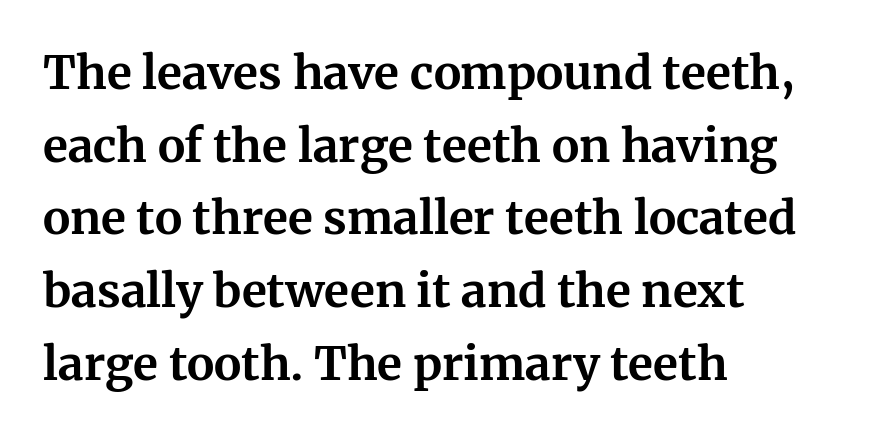
{"serif": "yes", "italic": "no", "bold": "yes", "weight": "bold", "width": "normal", "stroke_contrast": "medium", "x_height": "medium", "monospaced": "no", "underline": "no", "align": "left", "line_spacing": "normal", "line_spacing_ratio": 1.58, "letter_spacing": "normal", "letter_spacing_em": 0.0, "glyph_px": 46}
